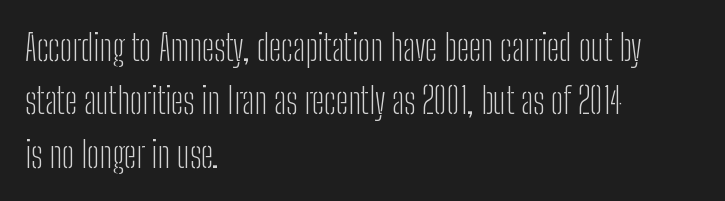
Q: Is the text bold? A: No.
Q: Is the text italic (slanted)? A: No, it is upright.
Q: Is the typeface a serif or a sans-serif typeface? A: Sans-serif.
Q: Is the text underlined? A: No.
Q: How is the paragraph aligned? A: Left-aligned.
Q: Is the spacing between letters normal or unusually wide? A: Normal.
Q: Is the spacing between lines tight, normal or loose? A: Normal.
Q: Width (condensed, normal, or wide)? A: Condensed.
Q: Stroke contrast? A: Low.
Q: x-height? A: Medium.
Q: Monospaced? A: No.
